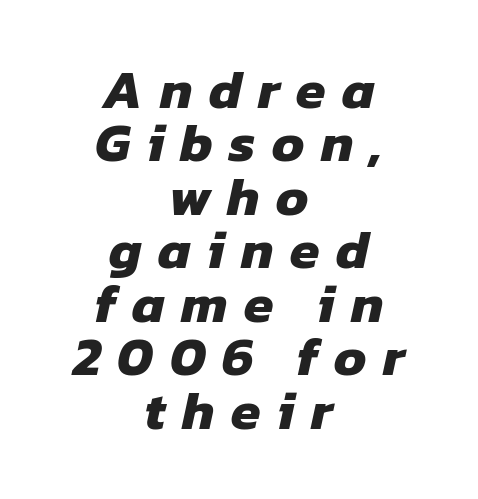
Q: Is the text bold? A: Yes.
Q: Is the typeface a serif or a sans-serif typeface? A: Sans-serif.
Q: Is the text underlined? A: No.
Q: How is the paragraph aligned? A: Centered.
Q: Is the spacing between letters normal or unusually wide? A: Unusually wide.
Q: Is the spacing between lines tight, normal or loose? A: Tight.
Q: Width (condensed, normal, or wide)? A: Normal.
Q: Stroke contrast? A: Low.
Q: x-height? A: Medium.
Q: Monospaced? A: No.
